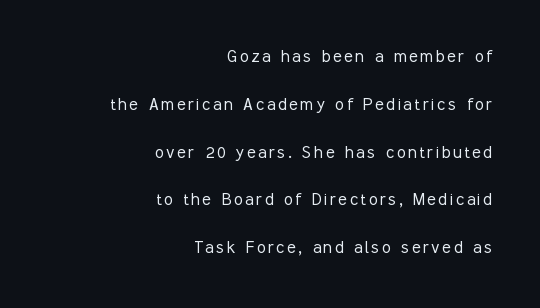
Q: Is the text bold? A: No.
Q: Is the text italic (slanted)? A: No, it is upright.
Q: Is the text underlined? A: No.
Q: How is the paragraph aligned? A: Right-aligned.
Q: Is the spacing between lines tight, normal or loose? A: Loose.
